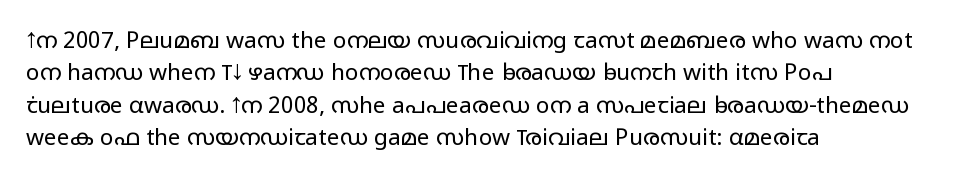
The tracking reads as untouched default to a designer's eye. Layout note: lines flush left. Students, observe: this is what conventionally led text looks like. Underline: absent.
